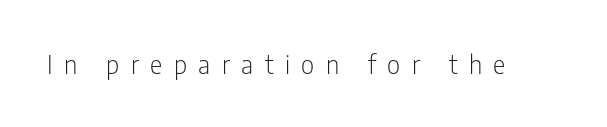
The image shows 26 px text type, upright; set unusually wide letter spacing (+0.44 em), not underlined.
